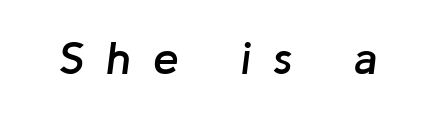
{"italic": "yes", "lean": "right", "slant_degrees": 8, "bold": "semi", "weight": "semibold", "width": "normal", "stroke_contrast": "low", "x_height": "medium", "monospaced": "no", "underline": "no", "letter_spacing": "wide", "letter_spacing_em": 0.48, "glyph_px": 46}
